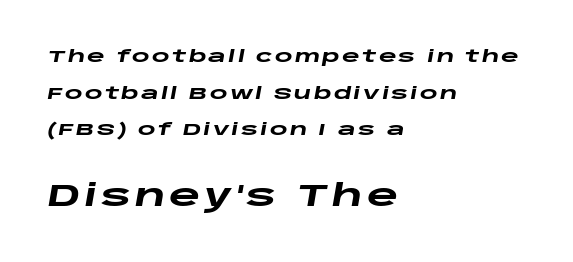
The image shows 30 px heavy, wide type, italic (leaning right); set left-aligned, loose line spacing (2.15x), not underlined; the second (bottom) block is 1.76x larger; low stroke contrast and a large x-height.
